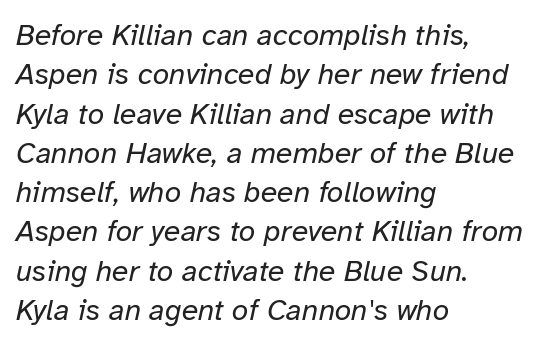
{"italic": "yes", "lean": "right", "slant_degrees": 12, "bold": "no", "weight": "regular", "width": "normal", "stroke_contrast": "low", "x_height": "medium", "monospaced": "no", "underline": "no", "align": "left", "line_spacing": "normal", "line_spacing_ratio": 1.31, "letter_spacing": "normal", "letter_spacing_em": 0.0, "glyph_px": 30}
